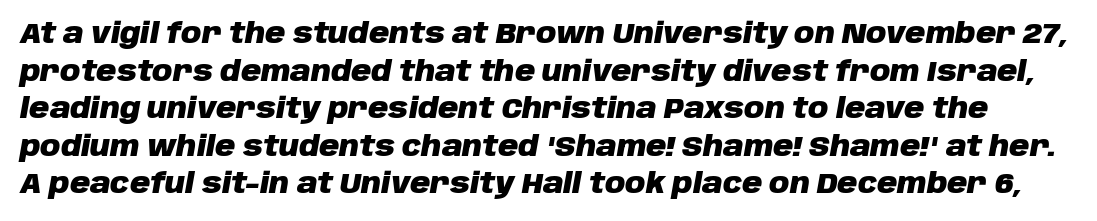
Here the designer chose a conventional face with non-uniform glyph widths. Underlining? Definitely not there. The passage shown is emphatically bold. Line spacing here is normal.
